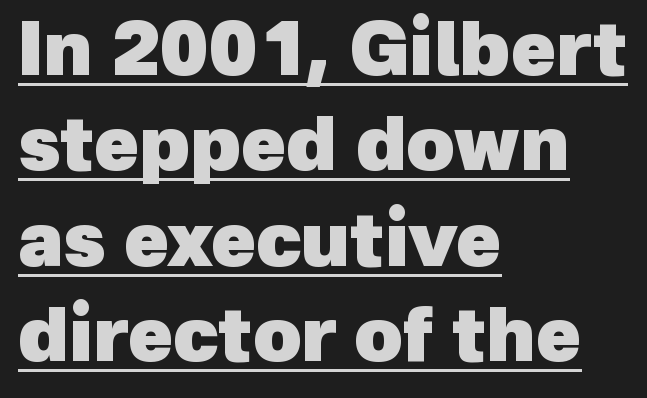
{"serif": "no", "bold": "yes", "weight": "heavy", "width": "normal", "x_height": "medium", "monospaced": "no", "underline": "yes", "align": "left", "line_spacing": "normal", "line_spacing_ratio": 1.29, "letter_spacing": "normal", "letter_spacing_em": 0.0, "glyph_px": 74}
